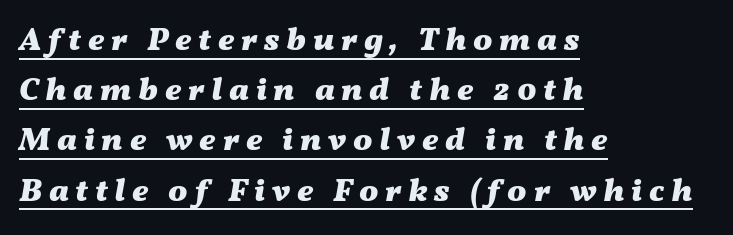
Q: Is the text bold? A: Yes.
Q: Is the text italic (slanted)? A: Yes, it leans right by about 11 degrees.
Q: Is the text underlined? A: Yes.
Q: How is the paragraph aligned? A: Left-aligned.
Q: Is the spacing between letters normal or unusually wide? A: Unusually wide.
Q: Is the spacing between lines tight, normal or loose? A: Normal.
Q: Width (condensed, normal, or wide)? A: Wide.
Q: Stroke contrast? A: Medium.
Q: x-height? A: Medium.
Q: Monospaced? A: No.
